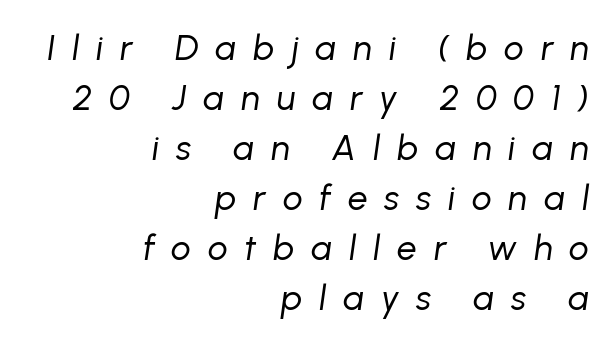
{"italic": "yes", "lean": "right", "slant_degrees": 8, "bold": "no", "weight": "regular", "width": "normal", "stroke_contrast": "low", "x_height": "medium", "monospaced": "no", "underline": "no", "align": "right", "line_spacing": "normal", "line_spacing_ratio": 1.43, "letter_spacing": "wide", "letter_spacing_em": 0.48, "glyph_px": 35}
